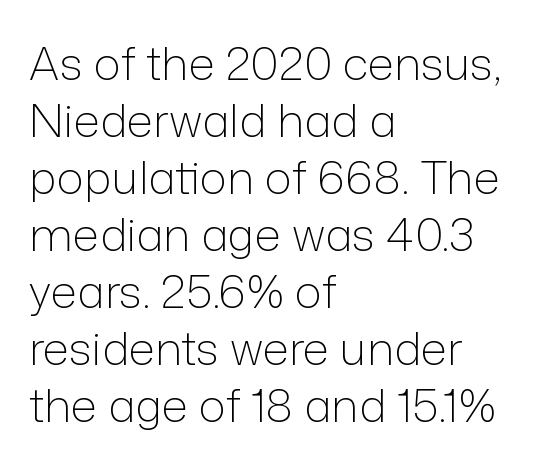
Q: Is the text bold? A: No.
Q: Is the text italic (slanted)? A: No, it is upright.
Q: Is the typeface a serif or a sans-serif typeface? A: Sans-serif.
Q: Is the text underlined? A: No.
Q: How is the paragraph aligned? A: Left-aligned.
Q: Is the spacing between letters normal or unusually wide? A: Normal.
Q: Width (condensed, normal, or wide)? A: Normal.
Q: Stroke contrast? A: Low.
Q: x-height? A: Medium.
Q: Monospaced? A: No.
